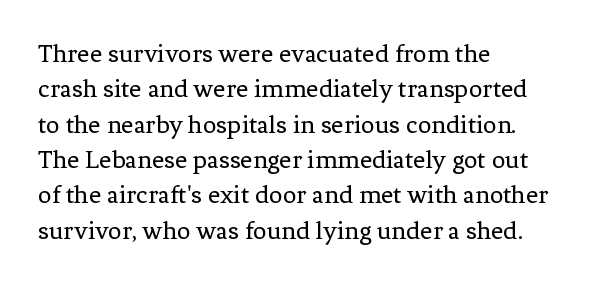
Line beginnings align vertically; line endings do not. The typography opts for an upright posture over an oblique one. Baseline-to-baseline distance is the conventional proportion of letter height. The characters are drawn with everyday or finer stroke widths. Here the glyphs are tracked normally, forming tight word shapes.
